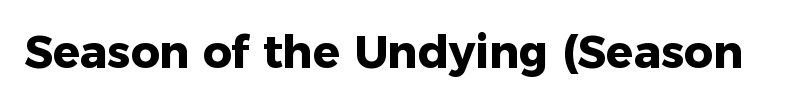
{"serif": "no", "italic": "no", "bold": "yes", "weight": "heavy", "width": "normal", "stroke_contrast": "low", "x_height": "medium", "monospaced": "no", "underline": "no", "letter_spacing": "normal", "letter_spacing_em": 0.0, "glyph_px": 45}
